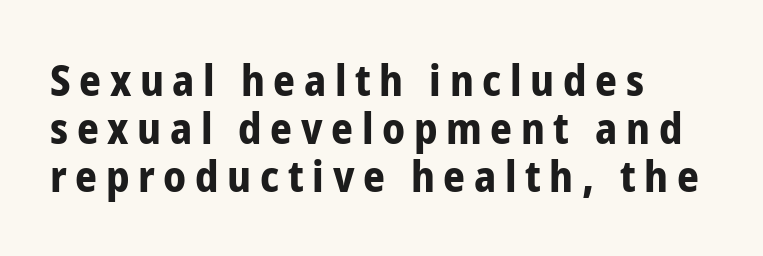
The image shows 43 px bold, condensed sans-serif type, upright; set left-aligned, tight line spacing (1.12x), unusually wide letter spacing (+0.2 em), not underlined; low stroke contrast and a medium x-height.
